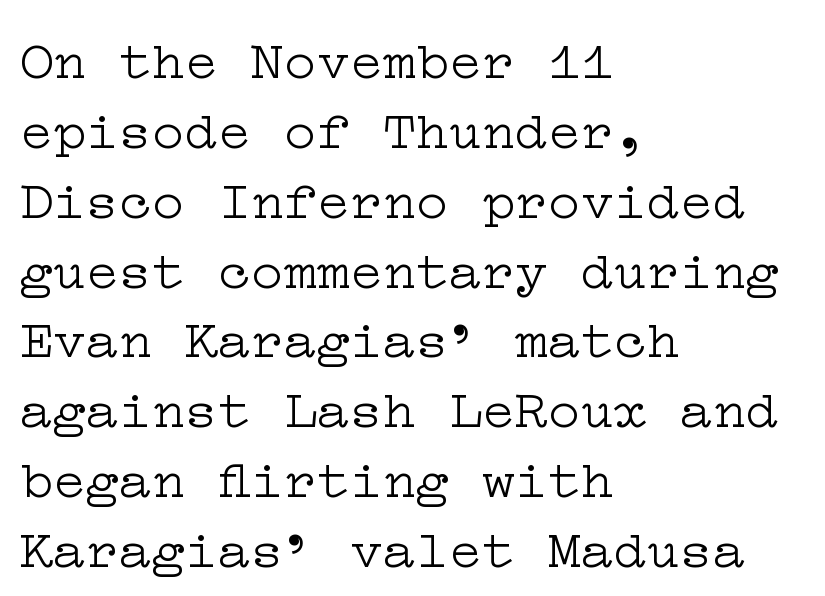
The image shows 55 px light, wide serif type, upright; set left-aligned, normal line spacing (1.27x), normal letter spacing, not underlined; low stroke contrast and a medium x-height.
